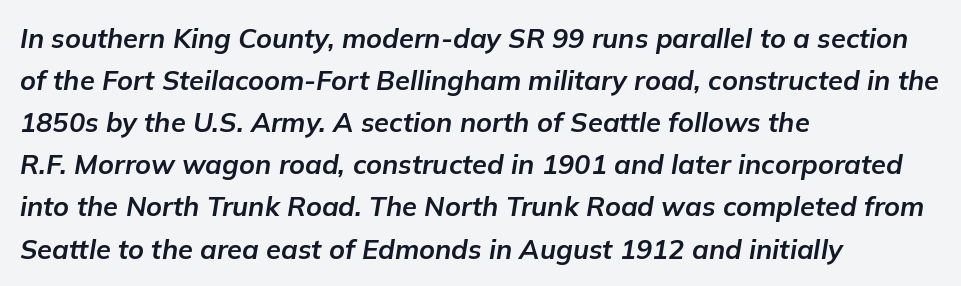
The image shows 27 px bold type, italic (leaning right); set left-aligned, normal line spacing (1.56x), normal letter spacing, not underlined.
